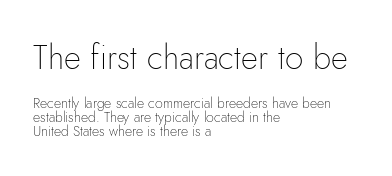
The image shows 33 px thin sans-serif type, upright; set left-aligned, tight line spacing (1.01x), normal letter spacing, not underlined; the first (top) block is 2.36x larger; low stroke contrast and a small x-height.
